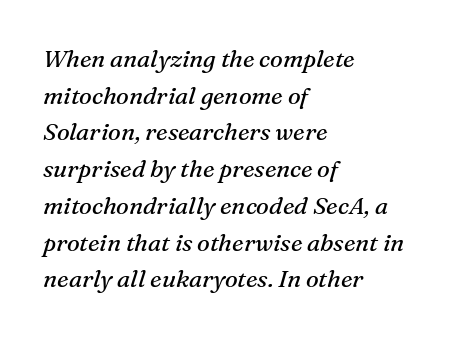
{"italic": "yes", "lean": "right", "slant_degrees": 16, "bold": "no", "underline": "no", "align": "left", "line_spacing": "normal", "line_spacing_ratio": 1.53, "letter_spacing": "normal", "letter_spacing_em": 0.0, "glyph_px": 24}
